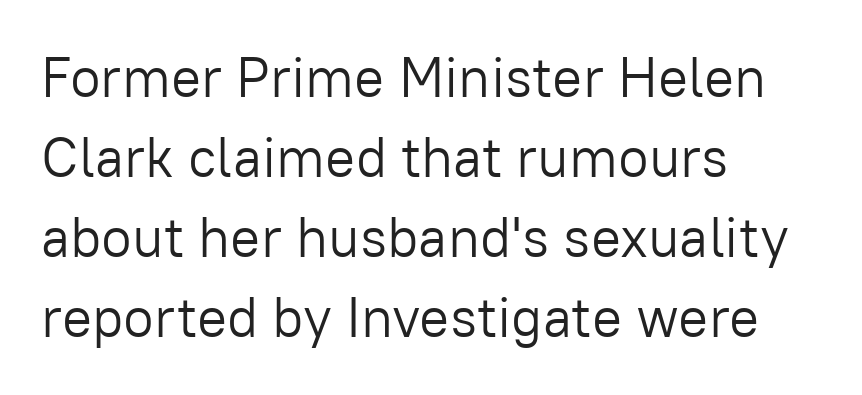
{"serif": "no", "italic": "no", "bold": "no", "weight": "light", "width": "normal", "stroke_contrast": "low", "x_height": "medium", "monospaced": "no", "underline": "no", "align": "left", "line_spacing": "normal", "line_spacing_ratio": 1.43, "letter_spacing": "normal", "letter_spacing_em": 0.0, "glyph_px": 56}
